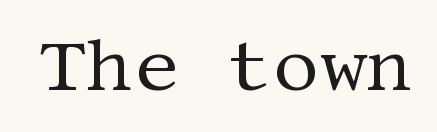
{"serif": "yes", "italic": "no", "bold": "no", "weight": "regular", "width": "normal", "stroke_contrast": "medium", "x_height": "large", "underline": "no", "letter_spacing": "normal", "letter_spacing_em": 0.0, "glyph_px": 73}
